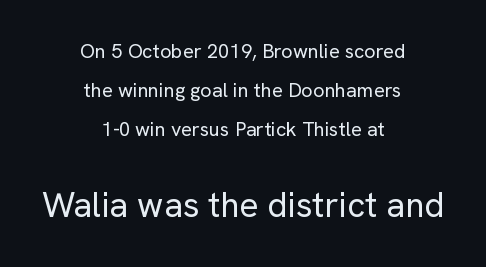
The passage is arranged like a title page — every line centered. Bold? No — there's no thickening of the strokes. Quick note: interline space is abundant. Block two is the big one; block one sits smaller above it. The glyphs are unaccompanied by any horizontal stroke below them.
